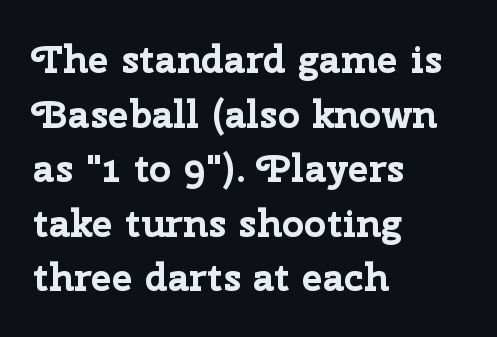
Q: Is the text bold? A: Yes.
Q: Is the text italic (slanted)? A: No, it is upright.
Q: Is the typeface a serif or a sans-serif typeface? A: Sans-serif.
Q: Is the text underlined? A: No.
Q: How is the paragraph aligned? A: Left-aligned.
Q: Is the spacing between letters normal or unusually wide? A: Normal.
Q: Is the spacing between lines tight, normal or loose? A: Normal.
Q: Width (condensed, normal, or wide)? A: Normal.
Q: Stroke contrast? A: Low.
Q: x-height? A: Medium.
Q: Monospaced? A: No.
